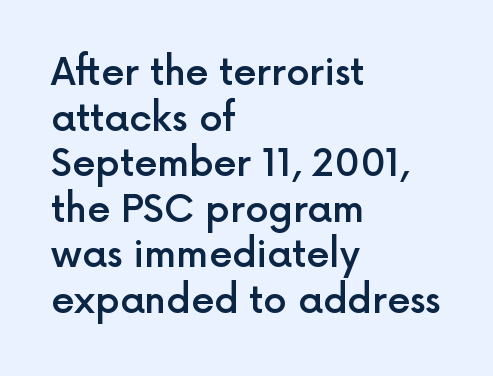
The image shows 37 px semibold sans-serif type, upright; set left-aligned, line spacing 1.23x, normal letter spacing, not underlined; a medium x-height.
